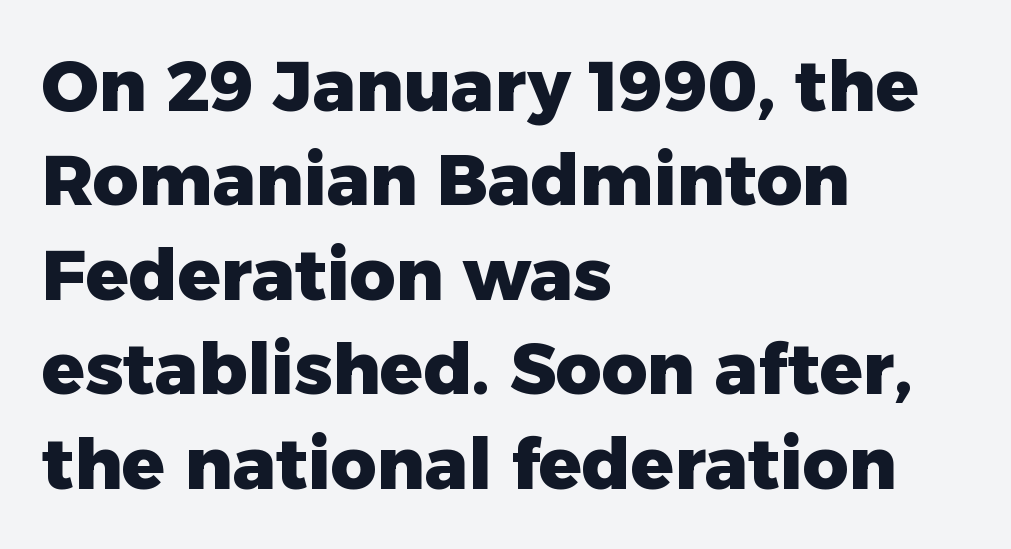
Q: Is the text bold? A: Yes.
Q: Is the text italic (slanted)? A: No, it is upright.
Q: Is the typeface a serif or a sans-serif typeface? A: Sans-serif.
Q: Is the text underlined? A: No.
Q: How is the paragraph aligned? A: Left-aligned.
Q: Is the spacing between letters normal or unusually wide? A: Normal.
Q: Is the spacing between lines tight, normal or loose? A: Normal.
Q: Width (condensed, normal, or wide)? A: Normal.
Q: Stroke contrast? A: Low.
Q: x-height? A: Medium.
Q: Monospaced? A: No.
